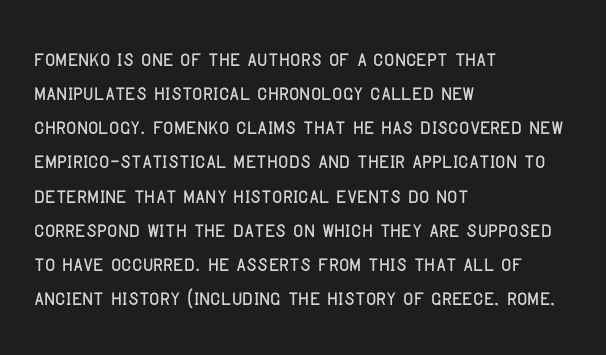
This rendering features lettering with no underline. Which margin do the lines hug? The left one — the right edge is uneven. Letter spacing: default. Posture: straight, roman, zero tilt.
